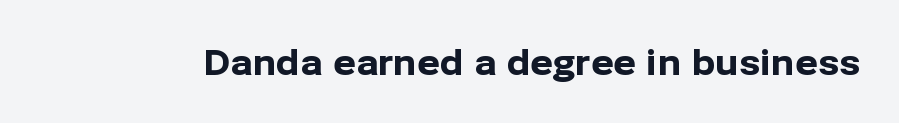
{"serif": "no", "italic": "no", "bold": "yes", "weight": "bold", "width": "normal", "stroke_contrast": "low", "x_height": "medium", "monospaced": "no", "underline": "no", "letter_spacing": "normal", "letter_spacing_em": 0.0, "glyph_px": 35}
